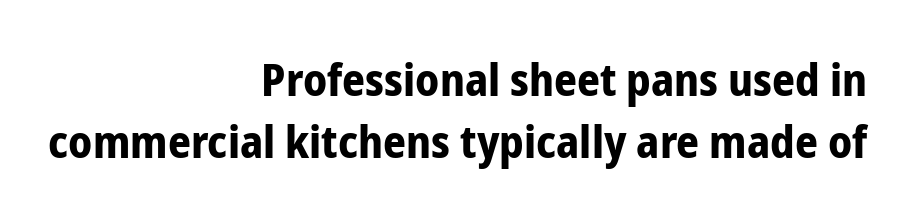
The image shows 45 px bold, condensed sans-serif type, upright; set right-aligned, normal line spacing (1.37x), normal letter spacing, not underlined; low stroke contrast and a medium x-height.
